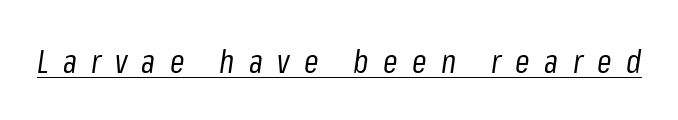
{"italic": "yes", "lean": "right", "slant_degrees": 8, "bold": "no", "weight": "regular", "width": "condensed", "stroke_contrast": "low", "x_height": "medium", "monospaced": "no", "underline": "yes", "letter_spacing": "wide", "letter_spacing_em": 0.43, "glyph_px": 33}
